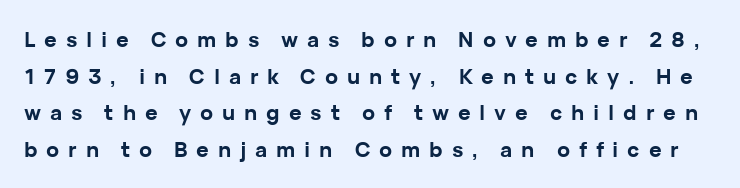
Does the lettering tilt? It doesn't — this is upright. This sample uses expanded letter spacing, leaving extra air between glyphs. The baseline area is clear. Chunky letters — that's bold for sure.
